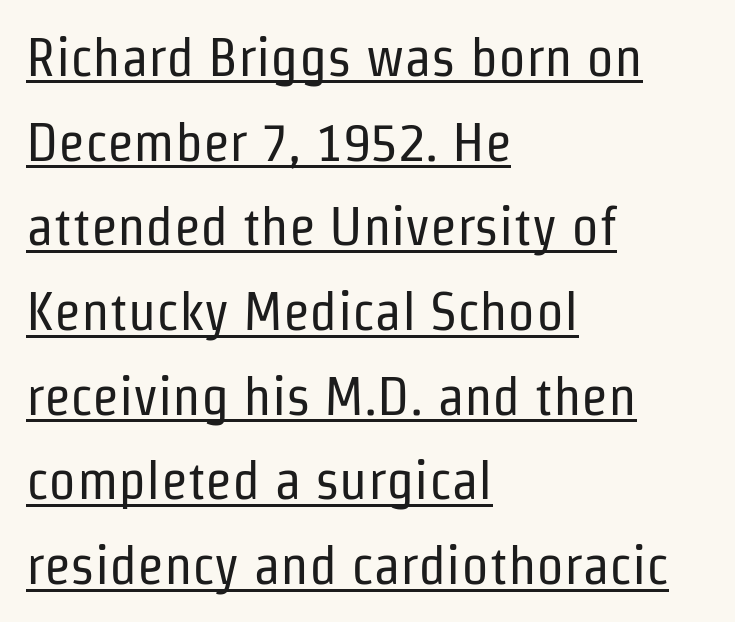
{"serif": "no", "italic": "no", "bold": "no", "weight": "regular", "width": "condensed", "stroke_contrast": "low", "x_height": "medium", "monospaced": "no", "underline": "yes", "align": "left", "line_spacing": "normal", "line_spacing_ratio": 1.54, "letter_spacing": "normal", "letter_spacing_em": 0.0, "glyph_px": 55}
